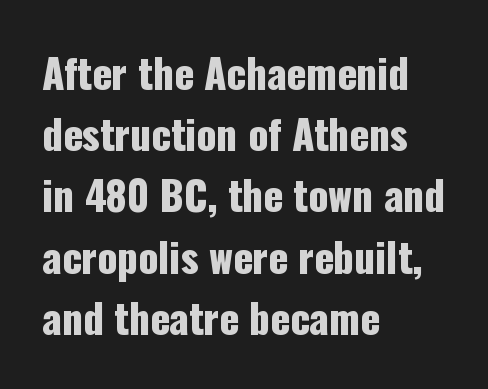
The image shows 40 px condensed sans-serif type, upright; set left-aligned, normal line spacing (1.53x), normal letter spacing, not underlined; low stroke contrast and a medium x-height.
